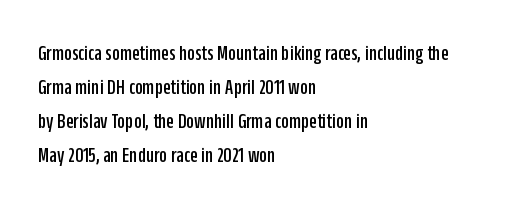
The image shows 22 px text type, upright; set left-aligned, normal line spacing (1.55x), normal letter spacing, not underlined.
